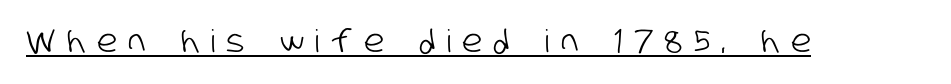
{"serif": "no", "width": "condensed", "stroke_contrast": "low", "x_height": "large", "monospaced": "no", "underline": "yes", "letter_spacing": "wide", "letter_spacing_em": 0.37, "glyph_px": 31}
